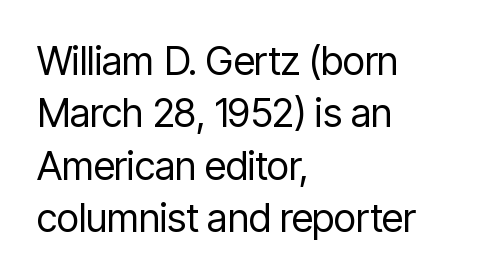
Q: Is the text bold? A: No.
Q: Is the text italic (slanted)? A: No, it is upright.
Q: Is the typeface a serif or a sans-serif typeface? A: Sans-serif.
Q: Is the text underlined? A: No.
Q: How is the paragraph aligned? A: Left-aligned.
Q: Is the spacing between letters normal or unusually wide? A: Normal.
Q: Is the spacing between lines tight, normal or loose? A: Normal.
Q: Width (condensed, normal, or wide)? A: Condensed.
Q: Stroke contrast? A: Low.
Q: x-height? A: Medium.
Q: Monospaced? A: No.
